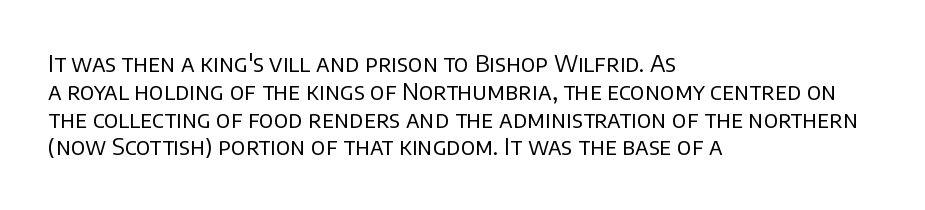
{"italic": "no", "bold": "no", "underline": "no", "align": "left", "line_spacing_ratio": 1.21, "letter_spacing": "normal", "letter_spacing_em": 0.0, "glyph_px": 23}
